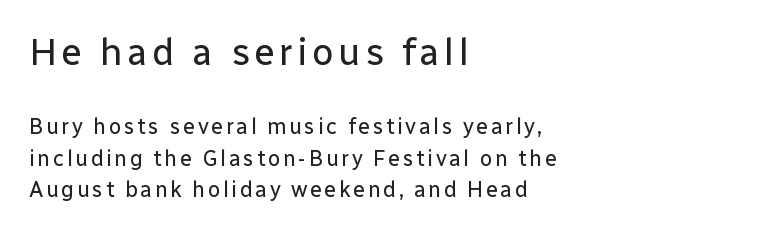
Q: Is the text bold? A: No.
Q: Is the text italic (slanted)? A: No, it is upright.
Q: Is the typeface a serif or a sans-serif typeface? A: Sans-serif.
Q: Is the text underlined? A: No.
Q: How is the paragraph aligned? A: Left-aligned.
Q: Is the spacing between lines tight, normal or loose? A: Normal.
Q: Which block of text is set in a larger size, the first (top) or the second (bottom)? A: The first (top) one.
Q: Width (condensed, normal, or wide)? A: Normal.
Q: Stroke contrast? A: Low.
Q: x-height? A: Medium.
Q: Monospaced? A: No.
